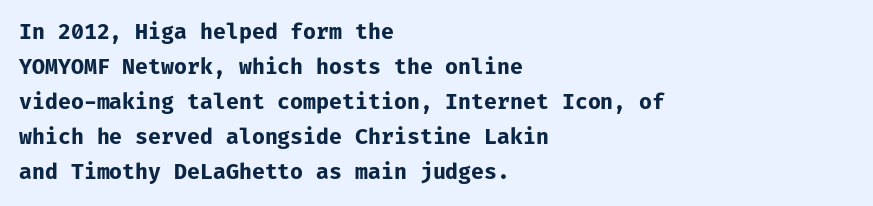
{"italic": "no", "bold": "yes", "underline": "no", "align": "left", "line_spacing": "normal", "line_spacing_ratio": 1.67, "letter_spacing": "normal", "letter_spacing_em": 0.0, "glyph_px": 21}
